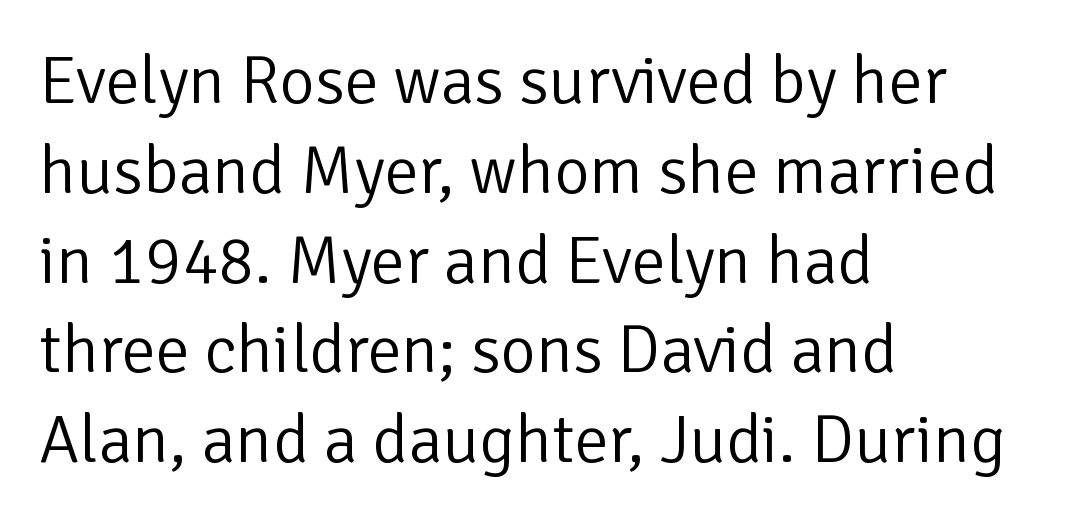
Q: Is the text bold? A: No.
Q: Is the text italic (slanted)? A: No, it is upright.
Q: Is the typeface a serif or a sans-serif typeface? A: Sans-serif.
Q: Is the text underlined? A: No.
Q: How is the paragraph aligned? A: Left-aligned.
Q: Is the spacing between letters normal or unusually wide? A: Normal.
Q: Is the spacing between lines tight, normal or loose? A: Normal.
Q: Width (condensed, normal, or wide)? A: Normal.
Q: Stroke contrast? A: Low.
Q: x-height? A: Medium.
Q: Monospaced? A: No.
